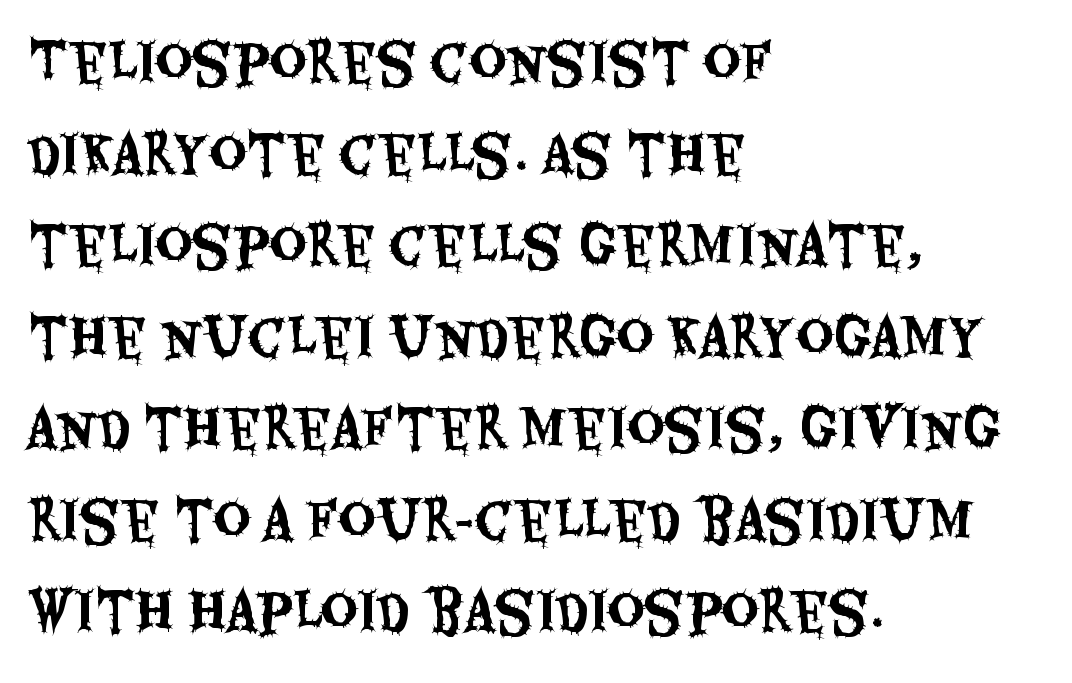
Each word holds together tightly as a unit, with standard inter-letter gaps. Spacing verdict: proportional, widths tailored to each character. Characters remain perfectly vertical along every line. Honestly, there is no underline to notice here at all. A student would call this left alignment; a typographer would say flush left, rag right. Unlike a traditional serif, this face leaves its strokes unadorned.
